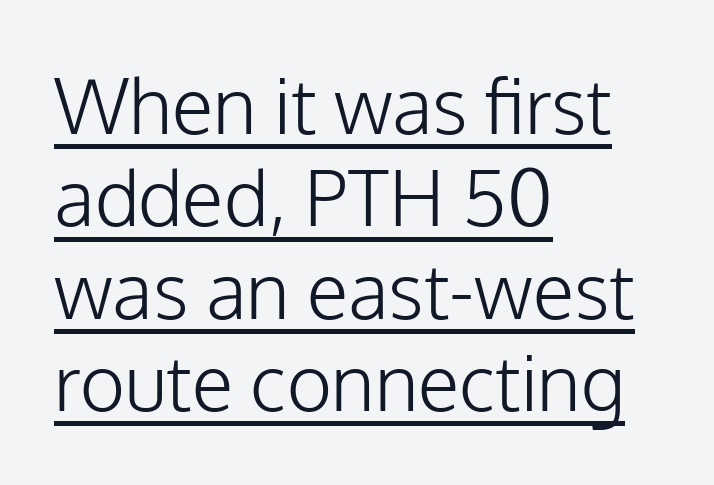
{"serif": "no", "italic": "no", "bold": "no", "weight": "light", "width": "normal", "stroke_contrast": "low", "x_height": "medium", "monospaced": "no", "underline": "yes", "align": "left", "line_spacing_ratio": 1.2, "letter_spacing": "normal", "letter_spacing_em": 0.0, "glyph_px": 77}
